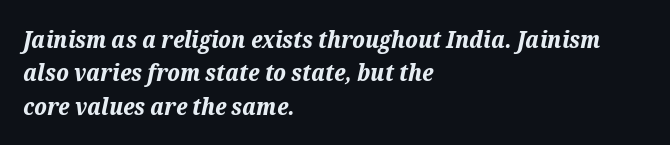
The lines sit at an ordinary, default distance from one another. Pretty heavy lettering here — definitely bold. Inter-character spacing is left at the font's built-in metrics. Underlining? Definitely not there. Short and long lines alike share a common starting point at left. Slanted lettering throughout.
